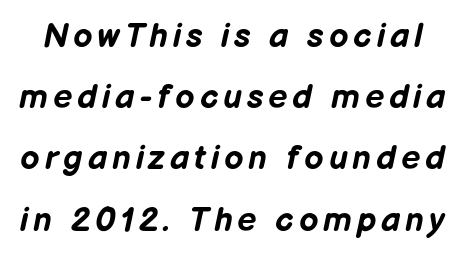
{"italic": "yes", "lean": "right", "slant_degrees": 12, "bold": "yes", "weight": "bold", "width": "normal", "stroke_contrast": "low", "x_height": "medium", "monospaced": "no", "underline": "no", "line_spacing_ratio": 1.8, "glyph_px": 34}
